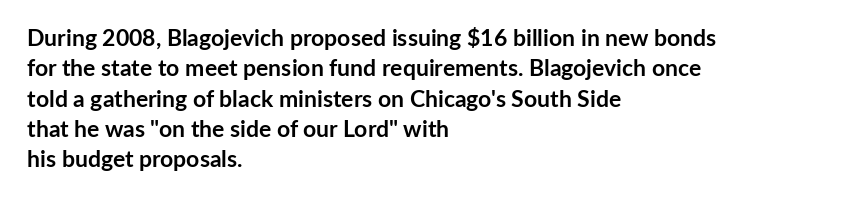
The image shows 23 px bold type, upright; set left-aligned, normal line spacing (1.32x), normal letter spacing, not underlined.
